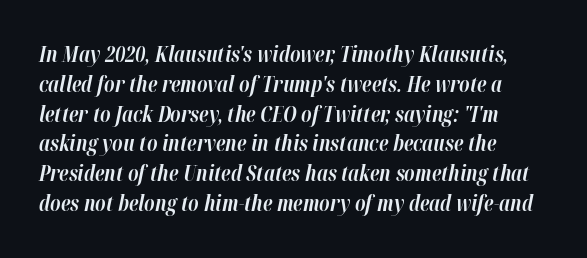
{"italic": "yes", "lean": "right", "slant_degrees": 12, "bold": "yes", "underline": "no", "align": "left", "line_spacing": "normal", "line_spacing_ratio": 1.42, "letter_spacing": "normal", "letter_spacing_em": 0.0, "glyph_px": 21}
